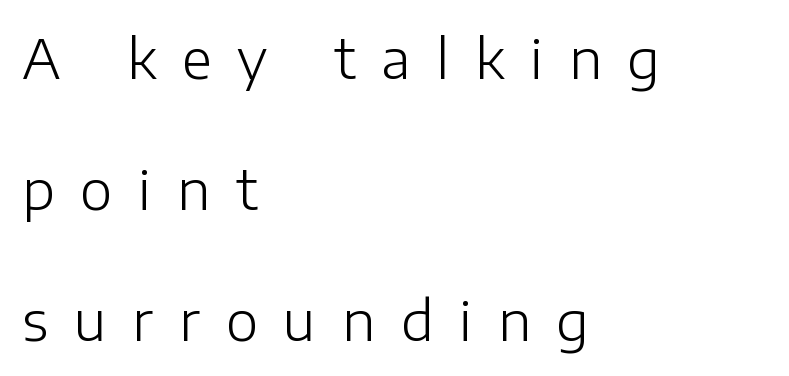
Q: Is the text bold? A: No.
Q: Is the text italic (slanted)? A: No, it is upright.
Q: Is the typeface a serif or a sans-serif typeface? A: Sans-serif.
Q: Is the text underlined? A: No.
Q: How is the paragraph aligned? A: Left-aligned.
Q: Is the spacing between letters normal or unusually wide? A: Unusually wide.
Q: Is the spacing between lines tight, normal or loose? A: Loose.
Q: Width (condensed, normal, or wide)? A: Normal.
Q: Stroke contrast? A: Low.
Q: x-height? A: Medium.
Q: Monospaced? A: No.
